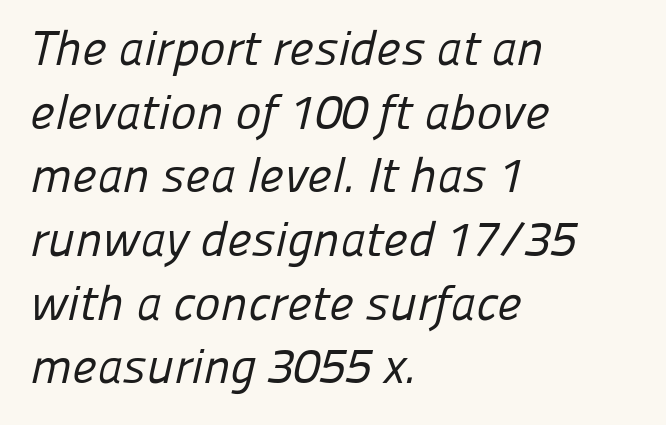
Q: Is the text bold? A: No.
Q: Is the typeface a serif or a sans-serif typeface? A: Sans-serif.
Q: Is the text underlined? A: No.
Q: How is the paragraph aligned? A: Left-aligned.
Q: Is the spacing between letters normal or unusually wide? A: Normal.
Q: Is the spacing between lines tight, normal or loose? A: Normal.
Q: Width (condensed, normal, or wide)? A: Normal.
Q: Stroke contrast? A: Low.
Q: x-height? A: Medium.
Q: Monospaced? A: No.
